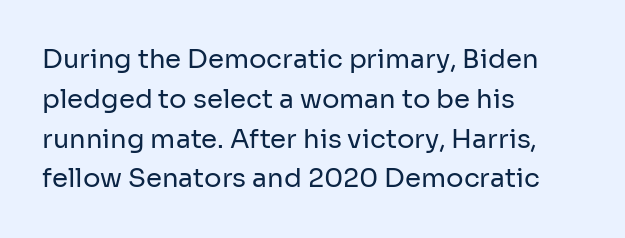
The image shows 26 px text type, upright; set left-aligned, normal line spacing (1.53x), normal letter spacing, not underlined.
